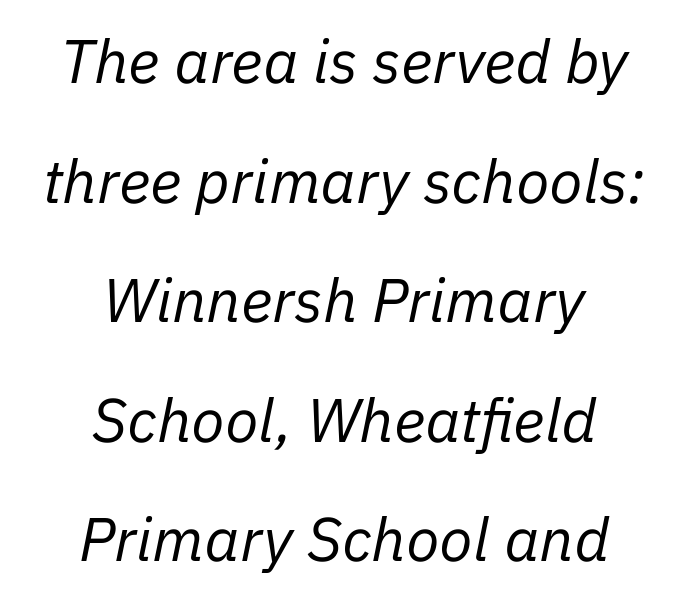
No word sits above an underline. Reading down the column, the eye jumps a long way to each next line. Proportional: the letters do not fall into vertical columns. The tracking reads as untouched default to a designer's eye.
